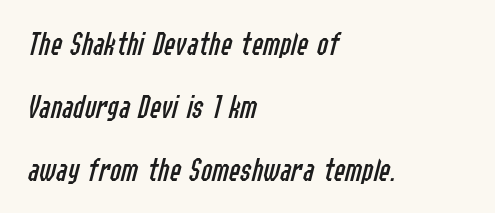
{"italic": "yes", "lean": "right", "slant_degrees": 14, "bold": "no", "weight": "regular", "width": "condensed", "stroke_contrast": "low", "x_height": "medium", "monospaced": "no", "underline": "no", "align": "left", "line_spacing_ratio": 1.85, "letter_spacing": "normal", "letter_spacing_em": 0.0, "glyph_px": 34}
